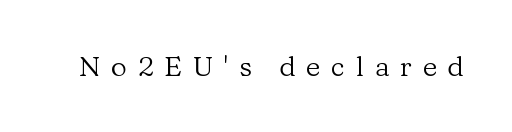
The letterforms stand isolated, each surrounded by extra space. Character widths vary here, with narrow letters taking less room than wide ones. Caption: face not bold, strokes unweighted. Characters remain perfectly vertical along every line. Underlining? Definitely not there.
